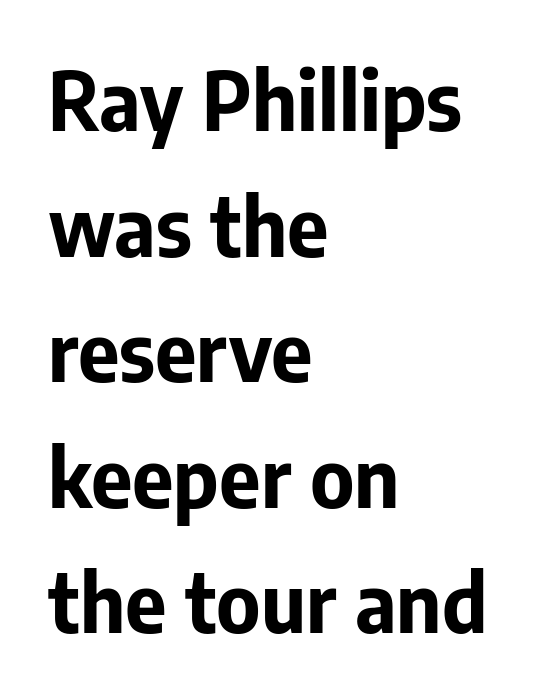
Q: Is the text bold? A: Yes.
Q: Is the text italic (slanted)? A: No, it is upright.
Q: Is the typeface a serif or a sans-serif typeface? A: Sans-serif.
Q: Is the text underlined? A: No.
Q: How is the paragraph aligned? A: Left-aligned.
Q: Is the spacing between letters normal or unusually wide? A: Normal.
Q: Is the spacing between lines tight, normal or loose? A: Normal.
Q: Width (condensed, normal, or wide)? A: Normal.
Q: Stroke contrast? A: Low.
Q: x-height? A: Medium.
Q: Monospaced? A: No.
